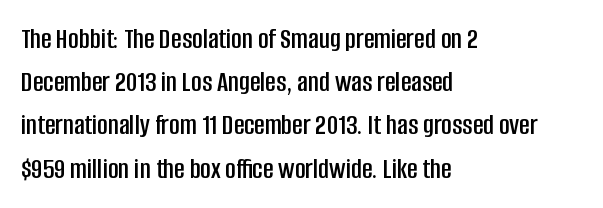
Q: Is the text italic (slanted)? A: No, it is upright.
Q: Is the typeface a serif or a sans-serif typeface? A: Sans-serif.
Q: Is the text underlined? A: No.
Q: How is the paragraph aligned? A: Left-aligned.
Q: Is the spacing between letters normal or unusually wide? A: Normal.
Q: Is the spacing between lines tight, normal or loose? A: Normal.
Q: Width (condensed, normal, or wide)? A: Condensed.
Q: Stroke contrast? A: Low.
Q: x-height? A: Large.
Q: Monospaced? A: No.
